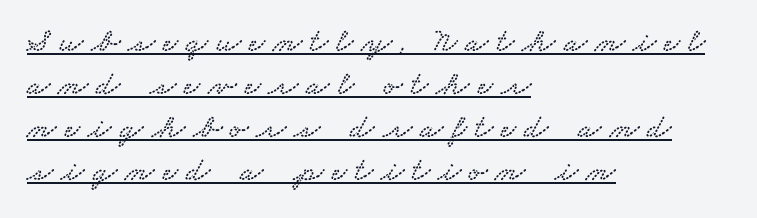
Q: Is the typeface a serif or a sans-serif typeface? A: Serif.
Q: Is the text underlined? A: Yes.
Q: How is the paragraph aligned? A: Left-aligned.
Q: Is the spacing between letters normal or unusually wide? A: Unusually wide.
Q: Is the spacing between lines tight, normal or loose? A: Normal.
Q: Width (condensed, normal, or wide)? A: Wide.
Q: Stroke contrast? A: Low.
Q: x-height? A: Small.
Q: Monospaced? A: No.
